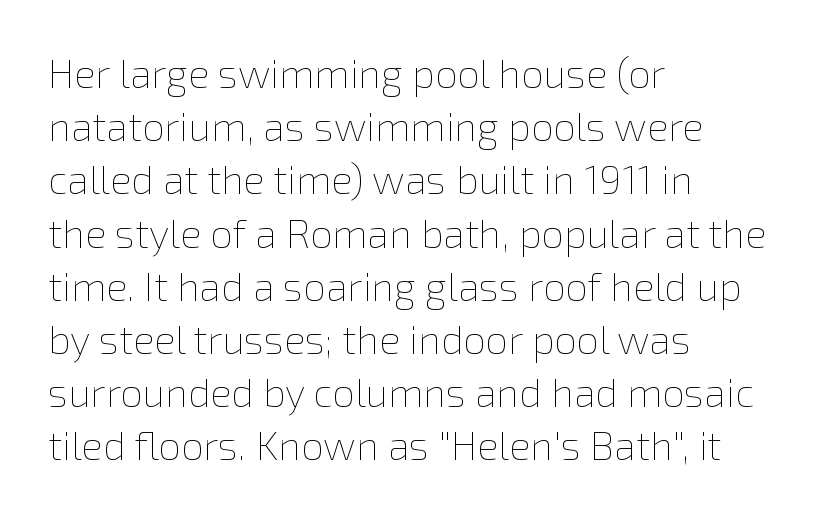
The image shows 40 px thin type, upright; set left-aligned, normal line spacing (1.33x), normal letter spacing, not underlined; low stroke contrast and a medium x-height.
